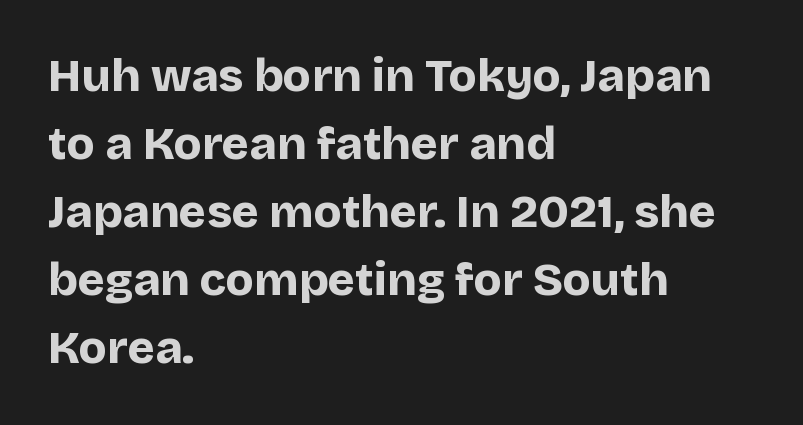
{"serif": "no", "italic": "no", "bold": "yes", "weight": "bold", "width": "normal", "stroke_contrast": "low", "x_height": "large", "monospaced": "no", "underline": "no", "align": "left", "line_spacing": "normal", "line_spacing_ratio": 1.48, "letter_spacing": "normal", "letter_spacing_em": 0.0, "glyph_px": 46}
